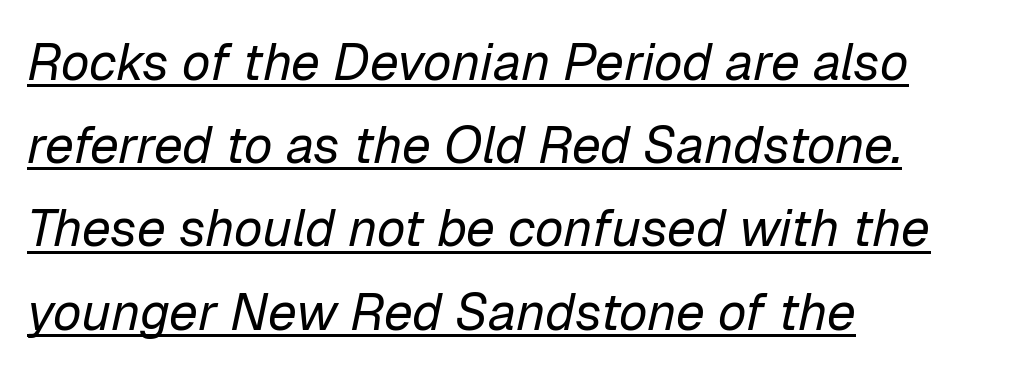
No heavy texture on the line: the type isn't bold. A normal amount of white space separates one row of letters from the next. The paragraph has a hard left edge and a soft right edge. Is the letter spacing exaggerated? No — it looks like the ordinary default. There's an unmistakable incline to the writing here.
